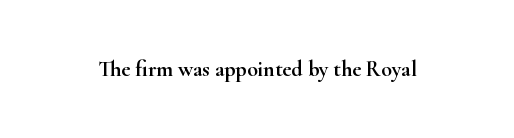
Q: Is the text italic (slanted)? A: No, it is upright.
Q: Is the text underlined? A: No.
Q: Is the spacing between letters normal or unusually wide? A: Normal.
